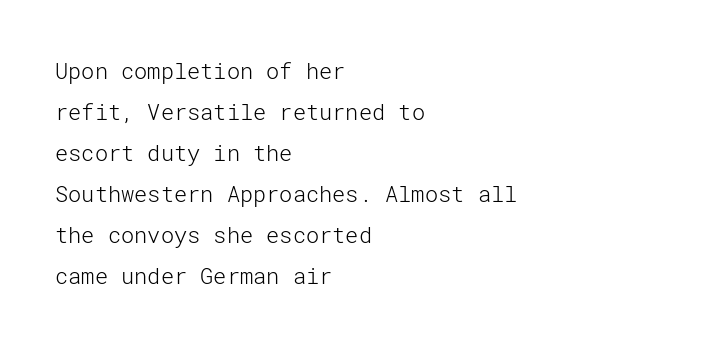
{"italic": "no", "bold": "no", "underline": "no", "align": "left", "line_spacing_ratio": 1.86, "letter_spacing": "normal", "letter_spacing_em": 0.0, "glyph_px": 22}
